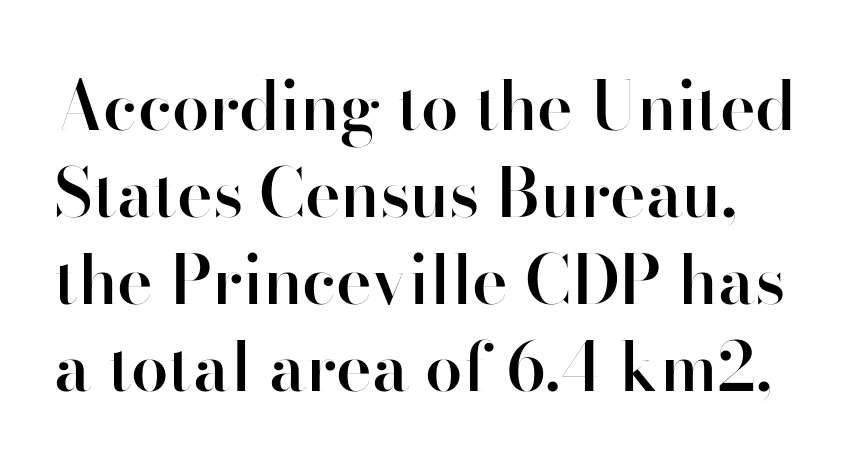
Q: Is the text bold? A: Semi-bold.
Q: Is the text italic (slanted)? A: No, it is upright.
Q: Is the typeface a serif or a sans-serif typeface? A: Sans-serif.
Q: Is the text underlined? A: No.
Q: Is the spacing between letters normal or unusually wide? A: Normal.
Q: Is the spacing between lines tight, normal or loose? A: Normal.
Q: Width (condensed, normal, or wide)? A: Normal.
Q: Stroke contrast? A: High.
Q: x-height? A: Small.
Q: Monospaced? A: No.
